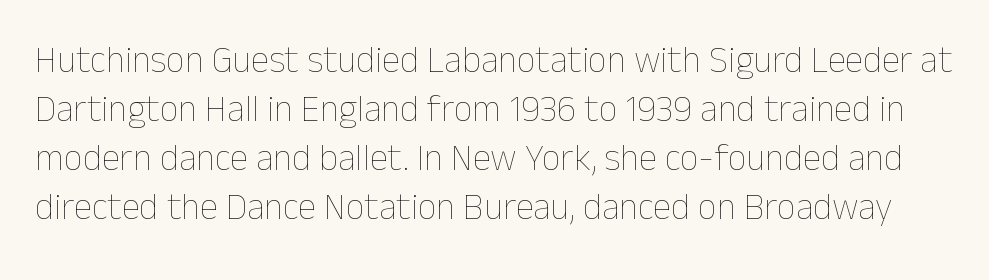
Q: Is the text bold? A: No.
Q: Is the text italic (slanted)? A: No, it is upright.
Q: Is the text underlined? A: No.
Q: Is the spacing between letters normal or unusually wide? A: Normal.
Q: Is the spacing between lines tight, normal or loose? A: Normal.
Q: Width (condensed, normal, or wide)? A: Normal.
Q: Stroke contrast? A: Low.
Q: x-height? A: Medium.
Q: Monospaced? A: No.
